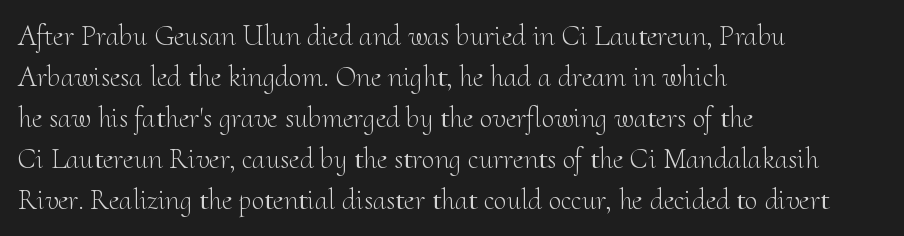
Q: Is the text bold? A: No.
Q: Is the text italic (slanted)? A: No, it is upright.
Q: Is the typeface a serif or a sans-serif typeface? A: Serif.
Q: Is the text underlined? A: No.
Q: How is the paragraph aligned? A: Left-aligned.
Q: Is the spacing between letters normal or unusually wide? A: Normal.
Q: Is the spacing between lines tight, normal or loose? A: Normal.
Q: Width (condensed, normal, or wide)? A: Normal.
Q: Stroke contrast? A: Medium.
Q: x-height? A: Small.
Q: Monospaced? A: No.
